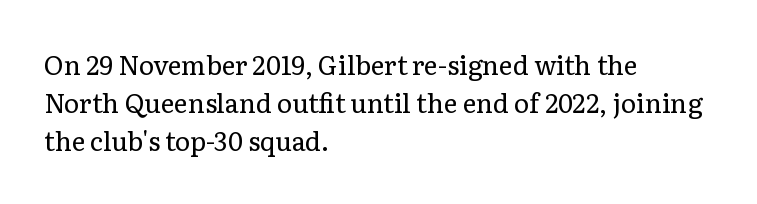
Visually the block forms a straight wall on the left and a jagged coastline on the right. Caption: standard tracking, unaltered. The type sits square on the baseline with zero lean. Weight: not bold — regular or lighter.
